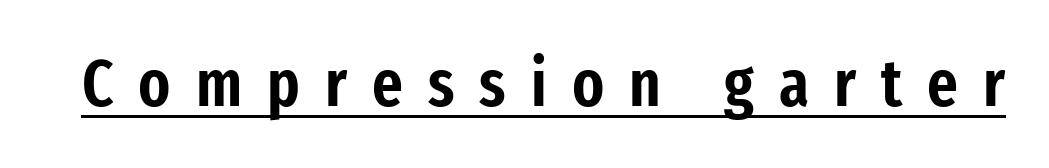
{"serif": "no", "italic": "no", "width": "condensed", "stroke_contrast": "low", "x_height": "medium", "monospaced": "no", "underline": "yes", "letter_spacing": "wide", "letter_spacing_em": 0.38, "glyph_px": 66}
